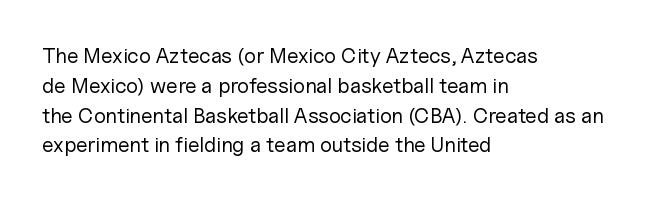
Quick note: interline space is typical. Nothing unusual about the tracking: characters are spaced as the font intends. Unmarked baselines from the first word to the last. No italicization has been applied; the sample stays upright.
